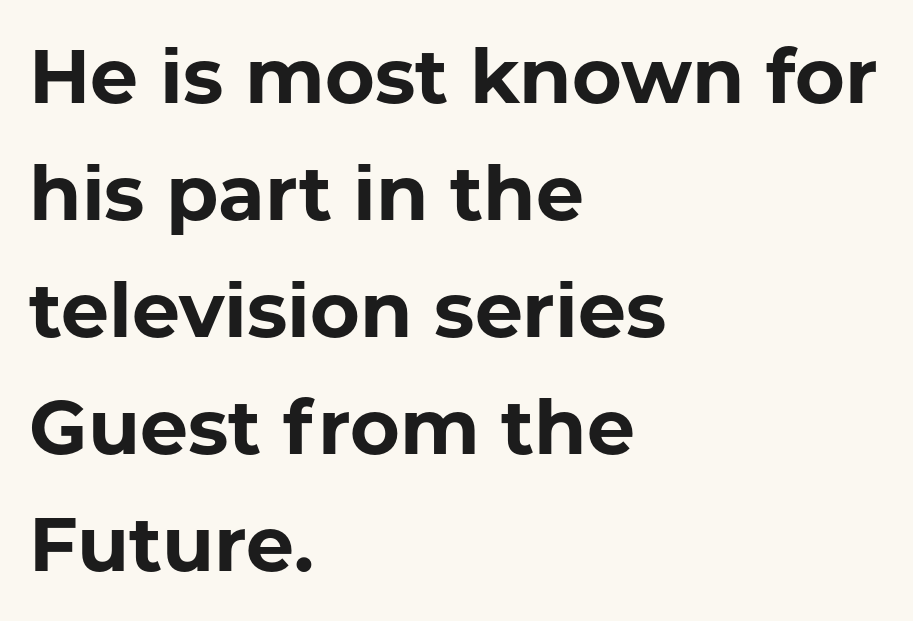
{"serif": "no", "italic": "no", "bold": "yes", "weight": "bold", "width": "normal", "stroke_contrast": "low", "x_height": "medium", "monospaced": "no", "underline": "no", "align": "left", "line_spacing": "normal", "line_spacing_ratio": 1.54, "letter_spacing": "normal", "letter_spacing_em": 0.0, "glyph_px": 76}
